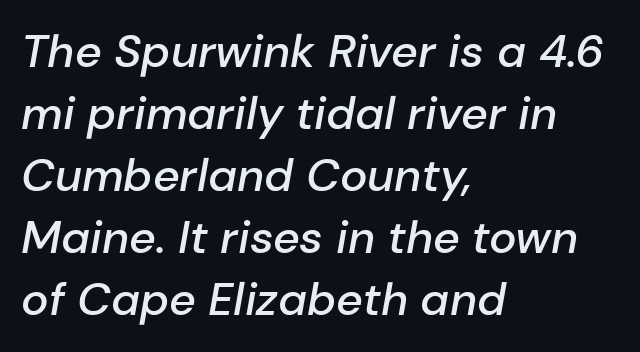
{"italic": "yes", "lean": "right", "slant_degrees": 10, "bold": "semi", "weight": "semibold", "width": "normal", "stroke_contrast": "low", "x_height": "medium", "monospaced": "no", "underline": "no", "align": "left", "line_spacing": "normal", "line_spacing_ratio": 1.35, "letter_spacing": "normal", "letter_spacing_em": 0.0, "glyph_px": 46}
